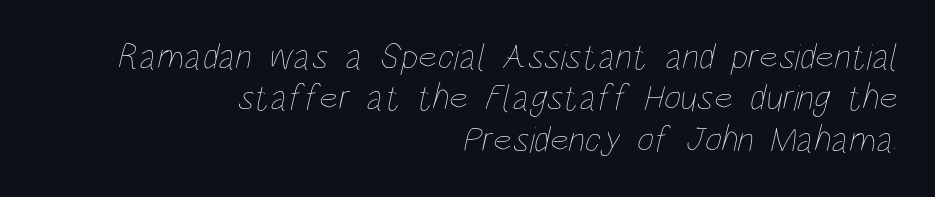
{"bold": "no", "weight": "thin", "width": "condensed", "stroke_contrast": "low", "x_height": "large", "monospaced": "no", "underline": "no", "align": "right", "line_spacing": "tight", "line_spacing_ratio": 1.12, "letter_spacing": "normal", "letter_spacing_em": 0.0, "glyph_px": 37}
